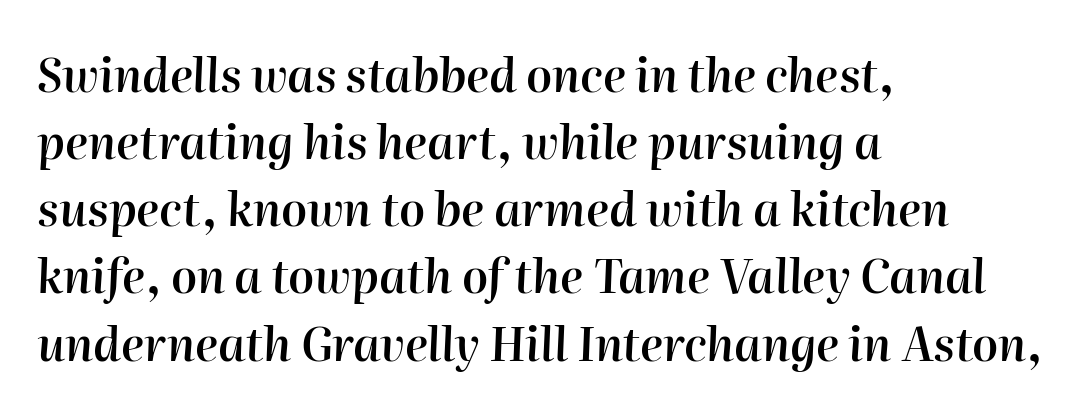
Nothing unusual about the tracking: characters are spaced as the font intends. The passage shown stacks its lines at a standard gap. Here the designer chose a conventional face with non-uniform glyph widths. A classic flush-left, rag-right setting is used for this passage. The baseline area is clear. Notice the strokes are somewhat thickened but not fully heavy: this is a semibold.
